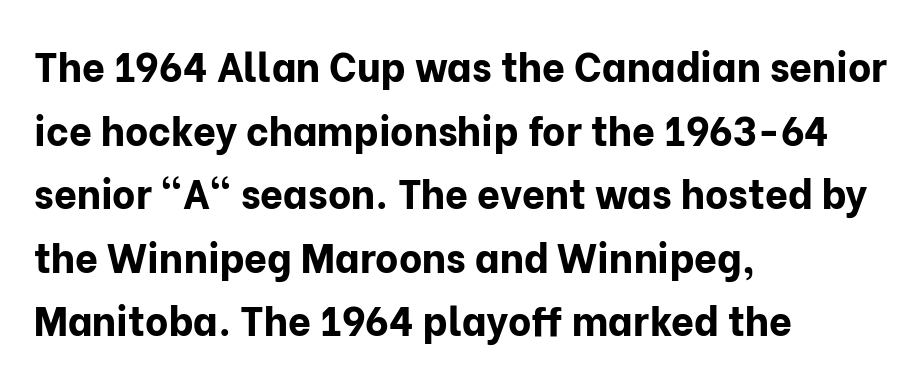
Q: Is the text bold? A: Yes.
Q: Is the text italic (slanted)? A: No, it is upright.
Q: Is the typeface a serif or a sans-serif typeface? A: Sans-serif.
Q: Is the text underlined? A: No.
Q: How is the paragraph aligned? A: Left-aligned.
Q: Is the spacing between letters normal or unusually wide? A: Normal.
Q: Is the spacing between lines tight, normal or loose? A: Normal.
Q: Width (condensed, normal, or wide)? A: Normal.
Q: Stroke contrast? A: Low.
Q: x-height? A: Medium.
Q: Monospaced? A: No.
